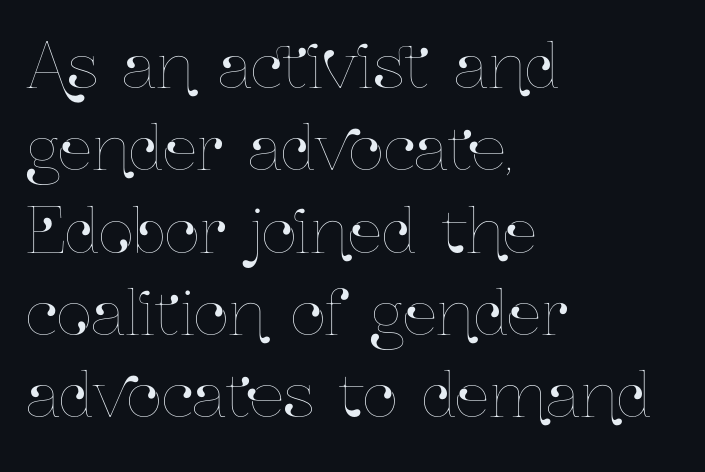
Note the varied advance widths — an 'i' is clearly narrower than an 'm'. Does extra space separate the letters? No, they use regular spacing. Does the leading feel generous? No, just average. Italic: no, the glyphs are upright roman. Underline: absent.
